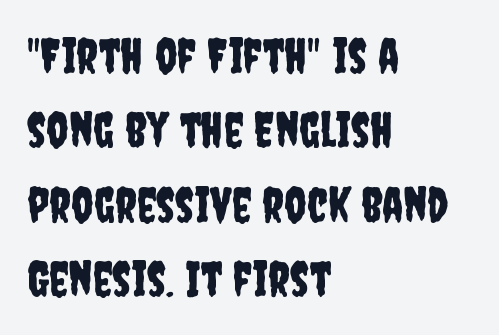
Q: Is the text italic (slanted)? A: No, it is upright.
Q: Is the typeface a serif or a sans-serif typeface? A: Sans-serif.
Q: Is the text underlined? A: No.
Q: How is the paragraph aligned? A: Left-aligned.
Q: Is the spacing between letters normal or unusually wide? A: Normal.
Q: Is the spacing between lines tight, normal or loose? A: Normal.
Q: Width (condensed, normal, or wide)? A: Condensed.
Q: Stroke contrast? A: Low.
Q: x-height? A: Large.
Q: Monospaced? A: No.
